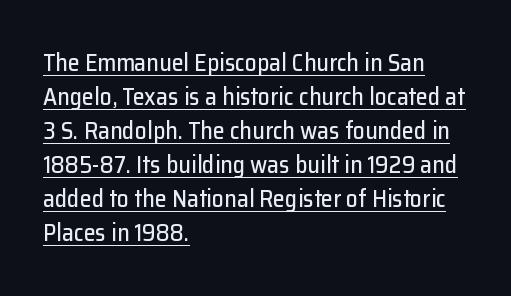
The image shows 24 px text type, upright; set left-aligned, normal line spacing (1.42x), normal letter spacing, underlined.
